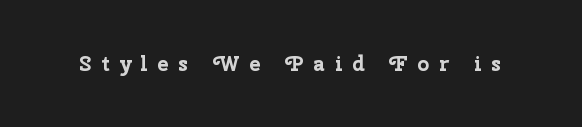
{"italic": "no", "bold": "yes", "underline": "no", "letter_spacing": "wide", "letter_spacing_em": 0.46, "glyph_px": 21}
